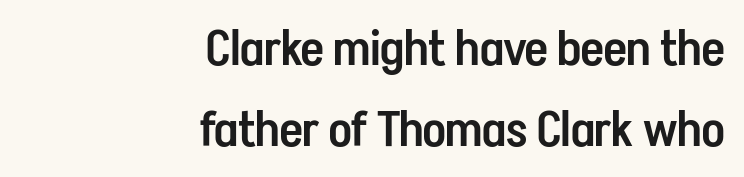
Q: Is the text bold? A: Semi-bold.
Q: Is the text italic (slanted)? A: No, it is upright.
Q: Is the typeface a serif or a sans-serif typeface? A: Sans-serif.
Q: Is the text underlined? A: No.
Q: How is the paragraph aligned? A: Right-aligned.
Q: Is the spacing between letters normal or unusually wide? A: Normal.
Q: Is the spacing between lines tight, normal or loose? A: Normal.
Q: Width (condensed, normal, or wide)? A: Condensed.
Q: Stroke contrast? A: Low.
Q: x-height? A: Medium.
Q: Monospaced? A: No.
